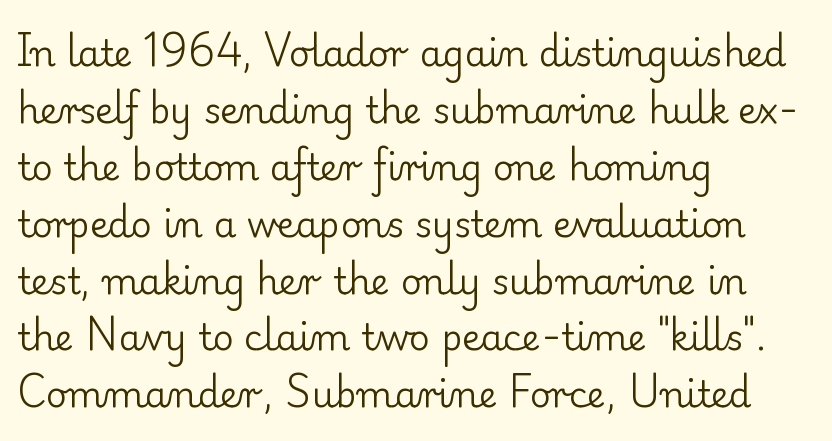
The image shows 36 px regular-weight serif type, upright; set left-aligned, normal line spacing (1.58x), normal letter spacing, not underlined; low stroke contrast and a small x-height.
